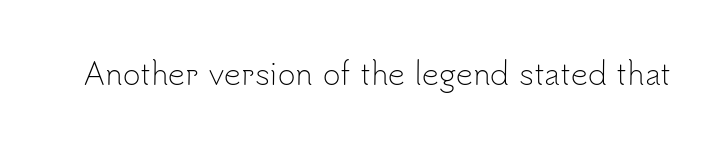
Q: Is the text bold? A: No.
Q: Is the text italic (slanted)? A: No, it is upright.
Q: Is the typeface a serif or a sans-serif typeface? A: Sans-serif.
Q: Is the text underlined? A: No.
Q: Is the spacing between letters normal or unusually wide? A: Normal.
Q: Width (condensed, normal, or wide)? A: Normal.
Q: Stroke contrast? A: Low.
Q: x-height? A: Small.
Q: Monospaced? A: No.
